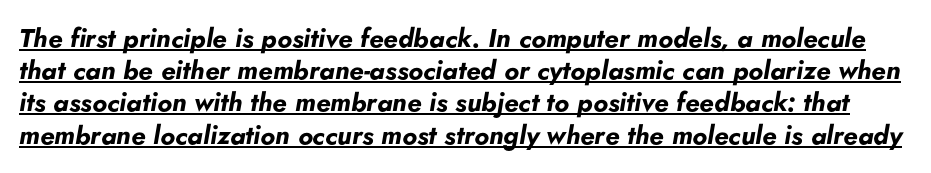
{"italic": "yes", "lean": "right", "slant_degrees": 5, "bold": "yes", "underline": "yes", "line_spacing_ratio": 1.24, "letter_spacing": "normal", "letter_spacing_em": 0.0, "glyph_px": 26}
